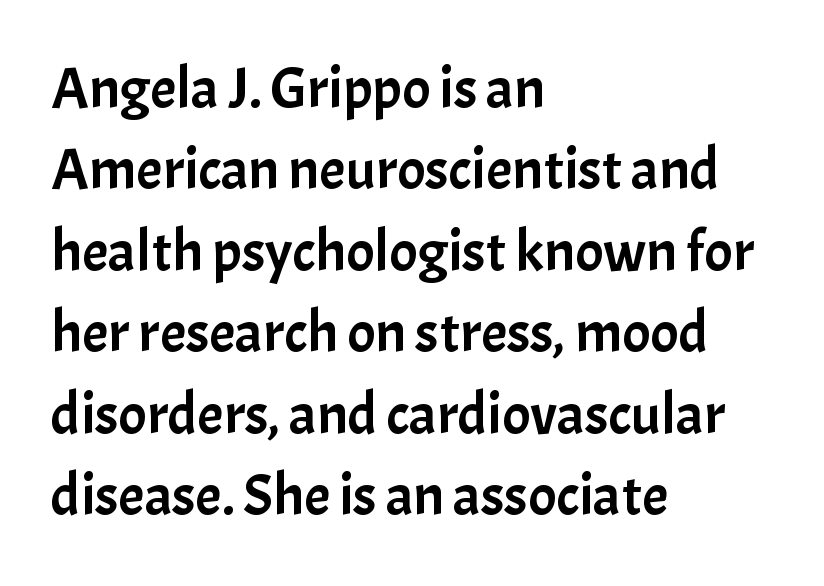
No feet cap the strokes, marking this as sans-serif type. Each row of text sits above clean, open space. Words appear dense and cohesive because spacing is normal. Vertical spacing — default. The letters advance in unequal steps, a hallmark of proportional type.
